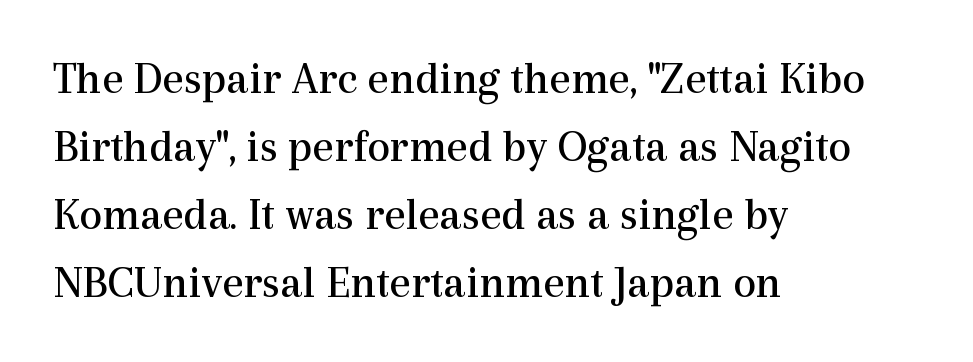
Q: Is the text bold? A: No.
Q: Is the text italic (slanted)? A: No, it is upright.
Q: Is the typeface a serif or a sans-serif typeface? A: Serif.
Q: Is the text underlined? A: No.
Q: How is the paragraph aligned? A: Left-aligned.
Q: Is the spacing between letters normal or unusually wide? A: Normal.
Q: Is the spacing between lines tight, normal or loose? A: Normal.
Q: Width (condensed, normal, or wide)? A: Normal.
Q: x-height? A: Medium.
Q: Monospaced? A: No.
